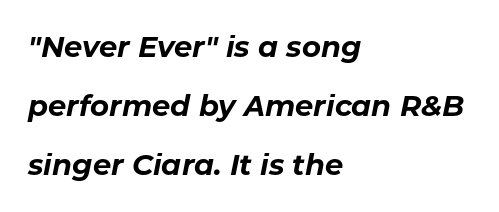
Q: Is the text bold? A: Yes.
Q: Is the text italic (slanted)? A: Yes, it leans right by about 11 degrees.
Q: Is the text underlined? A: No.
Q: How is the paragraph aligned? A: Left-aligned.
Q: Is the spacing between letters normal or unusually wide? A: Normal.
Q: Is the spacing between lines tight, normal or loose? A: Loose.
Q: Width (condensed, normal, or wide)? A: Normal.
Q: Stroke contrast? A: Low.
Q: x-height? A: Medium.
Q: Monospaced? A: No.
